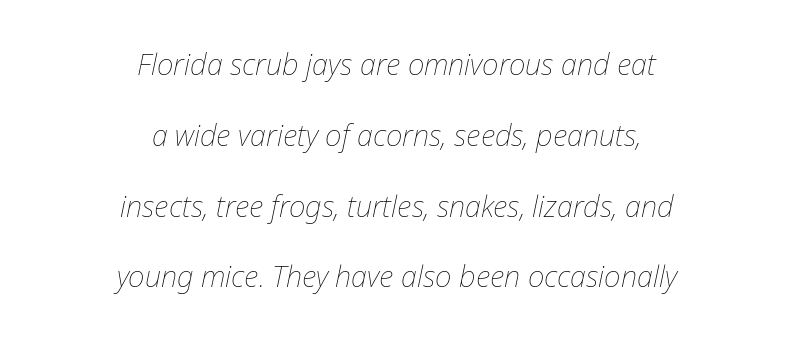
Q: Is the text bold? A: No.
Q: Is the text italic (slanted)? A: Yes, it leans right by about 12 degrees.
Q: Is the text underlined? A: No.
Q: How is the paragraph aligned? A: Centered.
Q: Is the spacing between letters normal or unusually wide? A: Normal.
Q: Is the spacing between lines tight, normal or loose? A: Loose.
Q: Width (condensed, normal, or wide)? A: Normal.
Q: Stroke contrast? A: Low.
Q: x-height? A: Medium.
Q: Monospaced? A: No.
